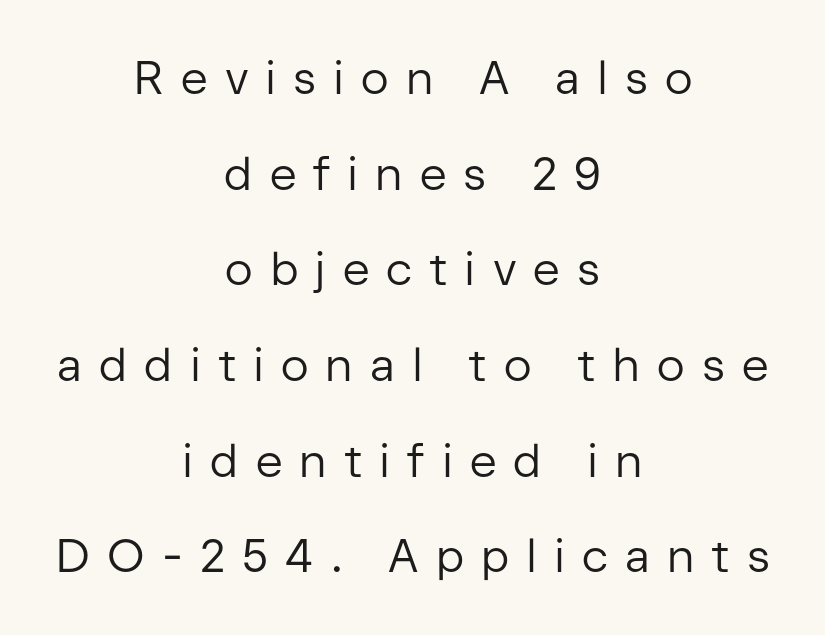
{"serif": "no", "italic": "no", "bold": "no", "weight": "regular", "width": "normal", "stroke_contrast": "low", "x_height": "medium", "monospaced": "no", "underline": "no", "align": "center", "line_spacing": "loose", "line_spacing_ratio": 2.08, "letter_spacing": "wide", "letter_spacing_em": 0.37, "glyph_px": 46}
